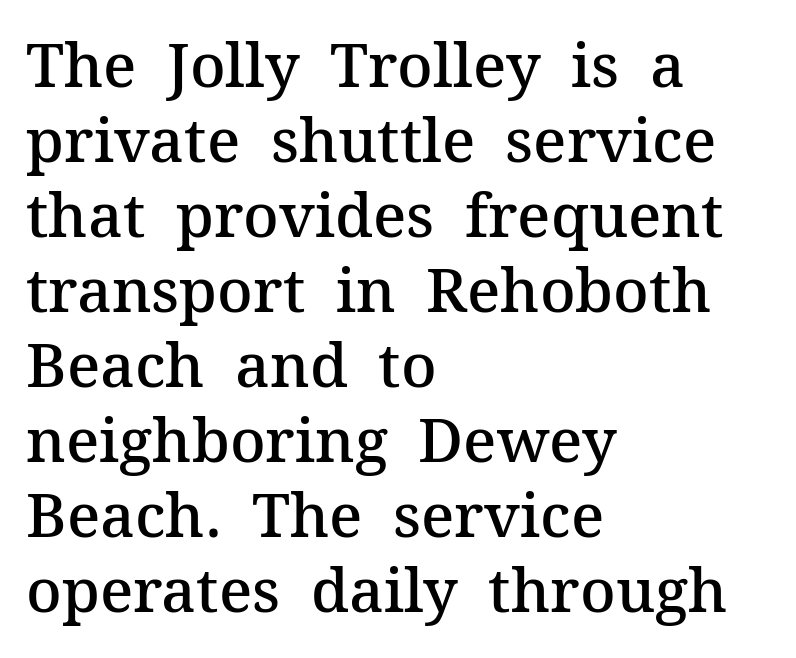
The letterforms sit shoulder to shoulder at normal distance. A typesetter would label this face a serif. The font's upright variant was chosen for this text. Every letter is mildly thick-stroked: semibold rather than bold. Layout note: lines flush left.
